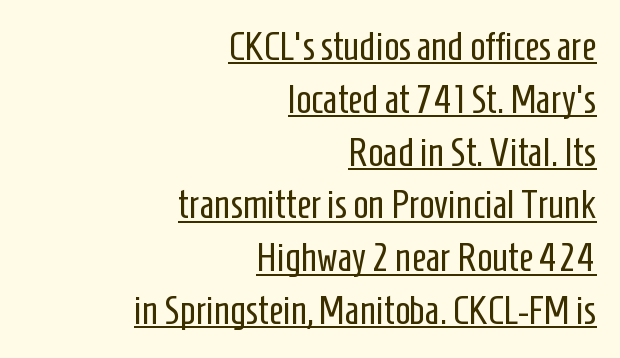
The space between consecutive lines is moderate. The rendered words wear a rule along their underside. The letters advance in unequal steps, a hallmark of proportional type. Casual observation: everything's shoved over to the right.
